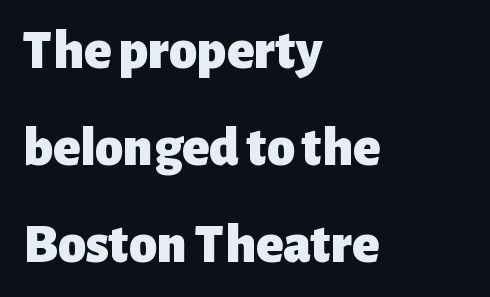
The image shows 56 px heavy sans-serif type, upright; set left-aligned, line spacing 1.73x, normal letter spacing, not underlined; low stroke contrast and a medium x-height.
